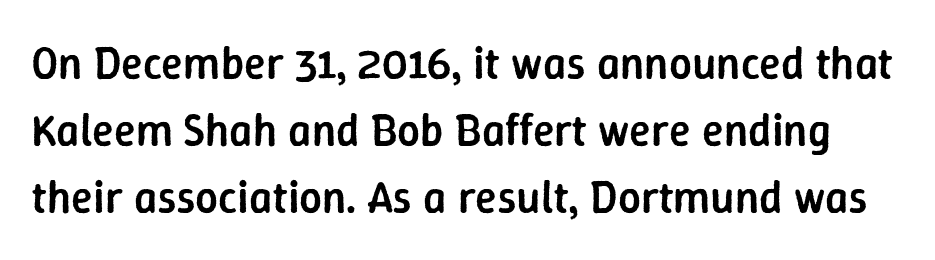
Q: Is the text bold? A: Semi-bold.
Q: Is the text italic (slanted)? A: No, it is upright.
Q: Is the typeface a serif or a sans-serif typeface? A: Sans-serif.
Q: Is the text underlined? A: No.
Q: Is the spacing between letters normal or unusually wide? A: Normal.
Q: Is the spacing between lines tight, normal or loose? A: Normal.
Q: Width (condensed, normal, or wide)? A: Normal.
Q: Stroke contrast? A: Low.
Q: x-height? A: Medium.
Q: Monospaced? A: No.
